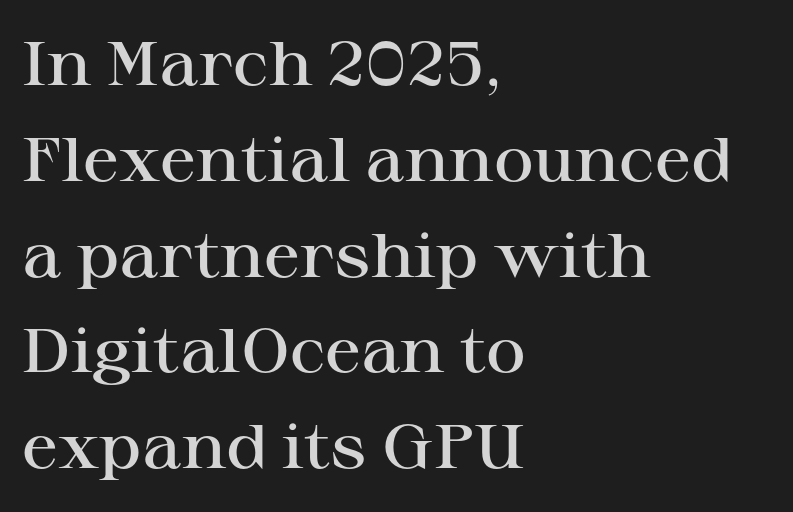
Evenly set lines give the paragraph a standard silhouette. Where is the straight margin? On the left. Each letter's strokes conclude with small projecting serifs. The passage shown is semibold, sitting just below true bold.
